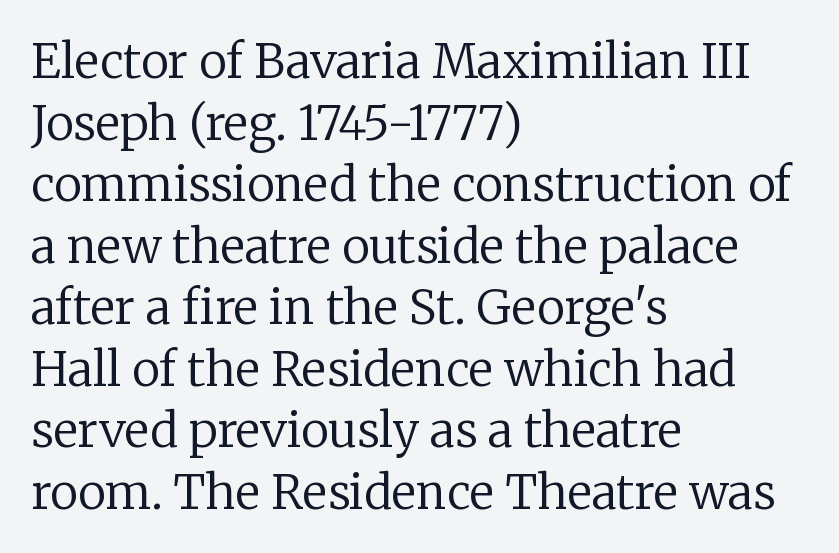
The image shows 47 px regular-weight serif type, upright; set left-aligned, normal line spacing (1.31x), normal letter spacing, not underlined; low stroke contrast and a medium x-height.
